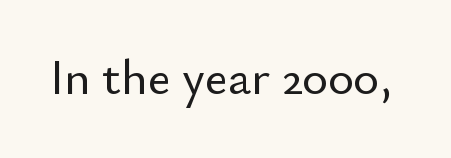
{"serif": "no", "italic": "no", "width": "normal", "stroke_contrast": "low", "x_height": "small", "monospaced": "no", "underline": "no", "letter_spacing": "normal", "letter_spacing_em": 0.0, "glyph_px": 49}
